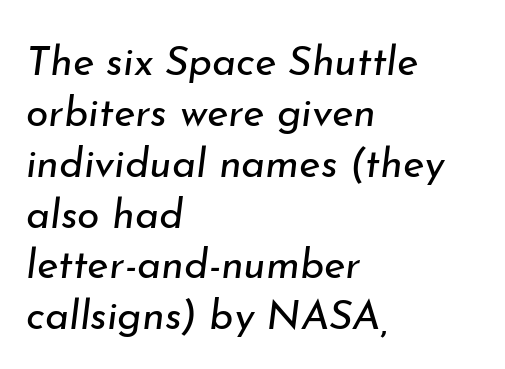
A typesetter would call this zero additional tracking. No chunkiness to these letters — they're not bold. The lines in this sample share a left origin and differ only in where they stop. Emphasis-style slanted type is in use.
